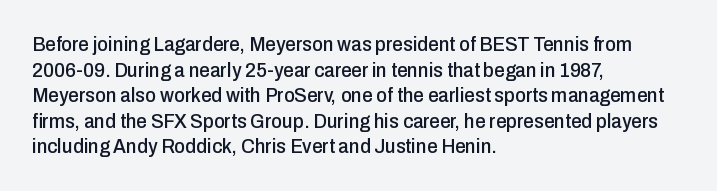
Line beginnings align vertically; line endings do not. Posture: vertical. A typesetter would call this zero additional tracking. The baseline area is clear.
